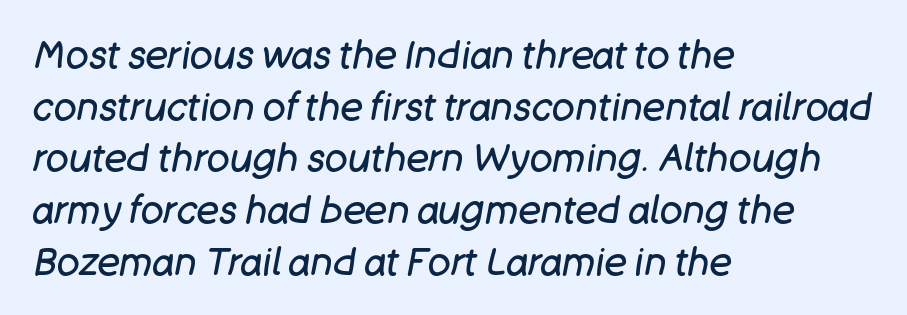
Q: Is the text bold? A: No.
Q: Is the text italic (slanted)? A: Yes, it leans right by about 11 degrees.
Q: Is the text underlined? A: No.
Q: How is the paragraph aligned? A: Left-aligned.
Q: Is the spacing between letters normal or unusually wide? A: Normal.
Q: Is the spacing between lines tight, normal or loose? A: Normal.
Q: Width (condensed, normal, or wide)? A: Normal.
Q: Stroke contrast? A: Low.
Q: x-height? A: Large.
Q: Monospaced? A: No.
